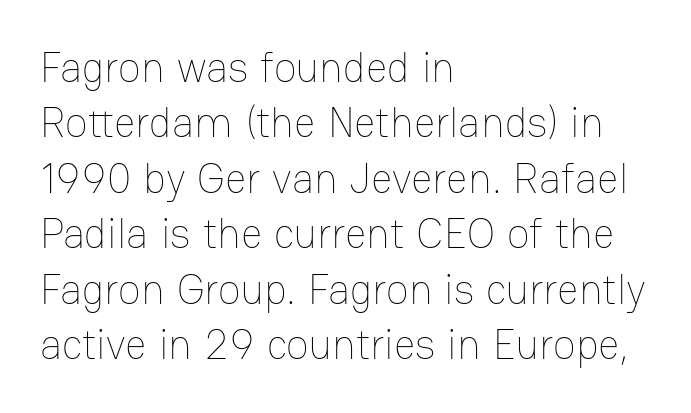
Q: Is the text bold? A: No.
Q: Is the text italic (slanted)? A: No, it is upright.
Q: Is the text underlined? A: No.
Q: How is the paragraph aligned? A: Left-aligned.
Q: Is the spacing between letters normal or unusually wide? A: Normal.
Q: Is the spacing between lines tight, normal or loose? A: Normal.
Q: Width (condensed, normal, or wide)? A: Normal.
Q: Stroke contrast? A: Low.
Q: x-height? A: Medium.
Q: Monospaced? A: No.
